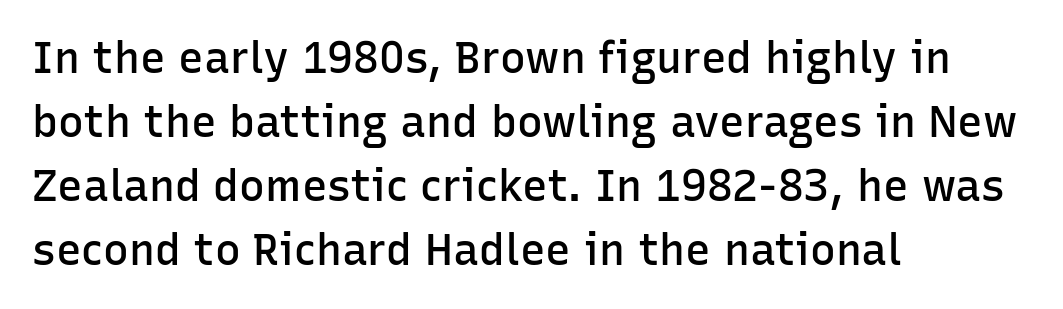
Q: Is the text bold? A: Semi-bold.
Q: Is the text italic (slanted)? A: No, it is upright.
Q: Is the typeface a serif or a sans-serif typeface? A: Sans-serif.
Q: Is the text underlined? A: No.
Q: How is the paragraph aligned? A: Left-aligned.
Q: Is the spacing between letters normal or unusually wide? A: Normal.
Q: Is the spacing between lines tight, normal or loose? A: Normal.
Q: Width (condensed, normal, or wide)? A: Normal.
Q: Stroke contrast? A: Low.
Q: x-height? A: Medium.
Q: Monospaced? A: No.
